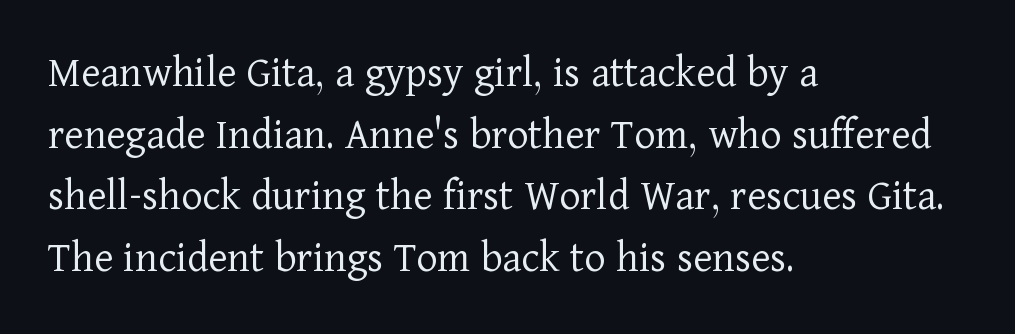
The image shows 45 px light serif type, upright; set left-aligned, normal line spacing (1.37x), normal letter spacing, not underlined; low stroke contrast and a medium x-height.
